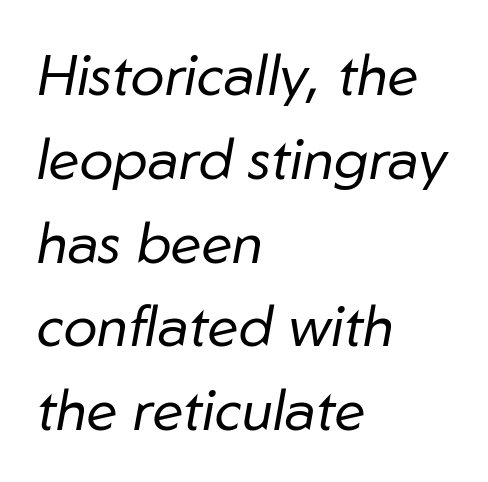
Compared with typical body copy, the letter spacing here is the same. You could not count columns in this text — the font is proportionally spaced. Line spacing here is normal. Check the space under the baseline: it is left empty.
